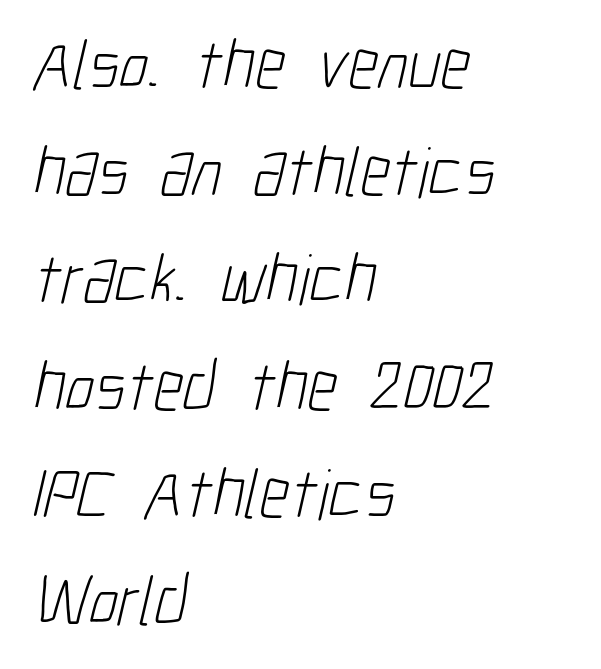
Evenly set lines give the paragraph a standard silhouette. Caption: standard tracking, unaltered. These glyphs show unthickened strokes, regular width or finer. Layout note: lines flush left. Character widths vary here, with narrow letters taking less room than wide ones. No word sits above an underline.
